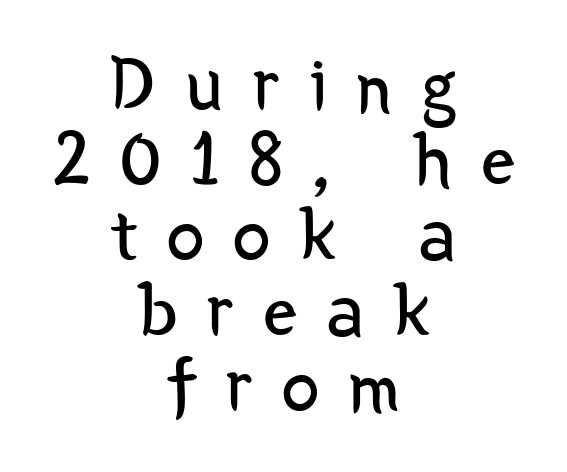
The image shows 76 px regular-weight, condensed sans-serif type, upright; set centered, tight line spacing (0.99x), unusually wide letter spacing (+0.39 em), not underlined; low stroke contrast and a medium x-height.
